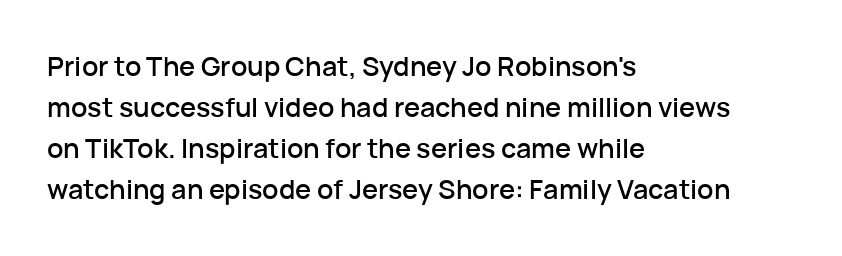
{"italic": "no", "underline": "no", "align": "left", "line_spacing": "normal", "line_spacing_ratio": 1.52, "letter_spacing": "normal", "letter_spacing_em": 0.0, "glyph_px": 27}
